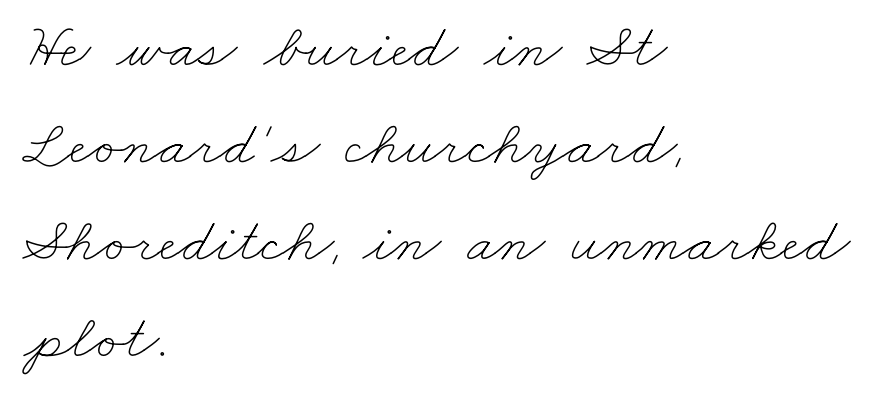
This reads as an unemphasized weight, regular at the heaviest. Short note: letters normally spaced. Varying glyph widths throughout — classic text-font behaviour. The string is rendered with underlining switched off. The space between consecutive lines is moderate. Layout note: lines flush left.
